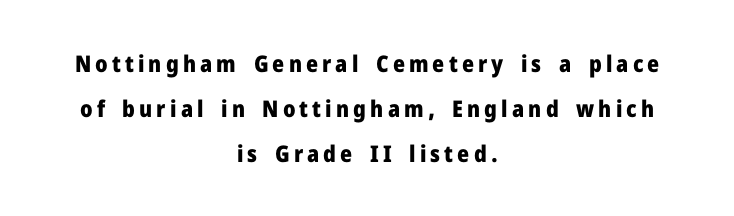
The specimen omits any rule beneath the text block's lines. Quick note: not italic, upright. The glyphs have the mass of a bold cut. Caption: multi-line text, centered on the measure.
